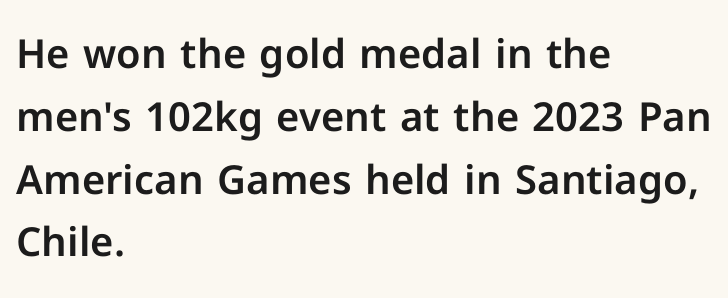
The image shows 40 px sans-serif type, upright; set left-aligned, normal line spacing (1.57x), normal letter spacing, not underlined; low stroke contrast and a medium x-height.
